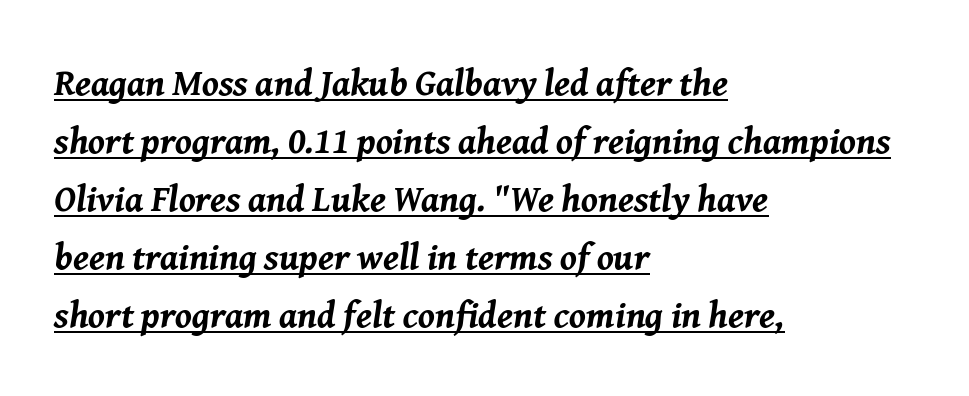
{"italic": "yes", "lean": "right", "slant_degrees": 8, "bold": "yes", "weight": "bold", "width": "normal", "stroke_contrast": "medium", "x_height": "medium", "monospaced": "no", "underline": "yes", "align": "left", "line_spacing": "normal", "line_spacing_ratio": 1.57, "letter_spacing": "normal", "letter_spacing_em": 0.0, "glyph_px": 37}
